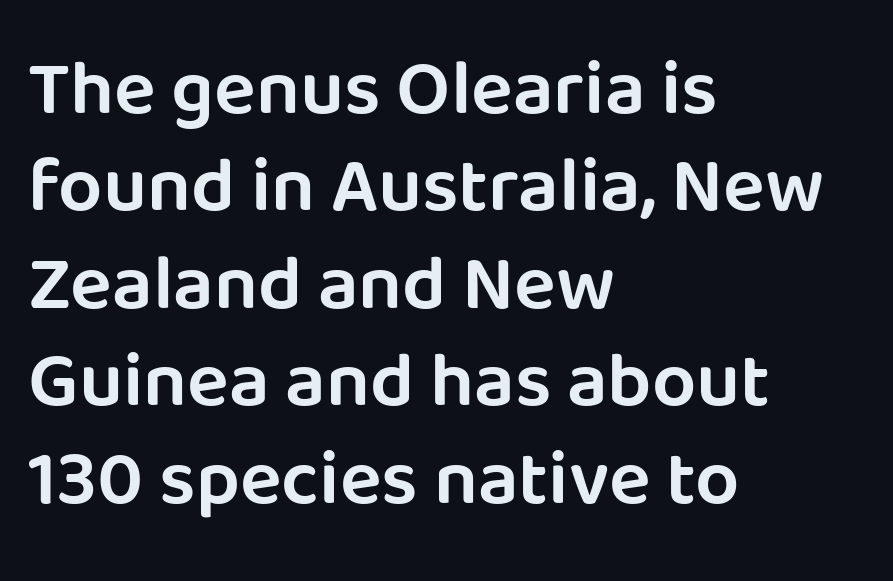
Is this a sans? Yes — the strokes have no serifs. The lettering holds an erect, upright posture throughout. The lines are quadded left. No word sits above an underline.
